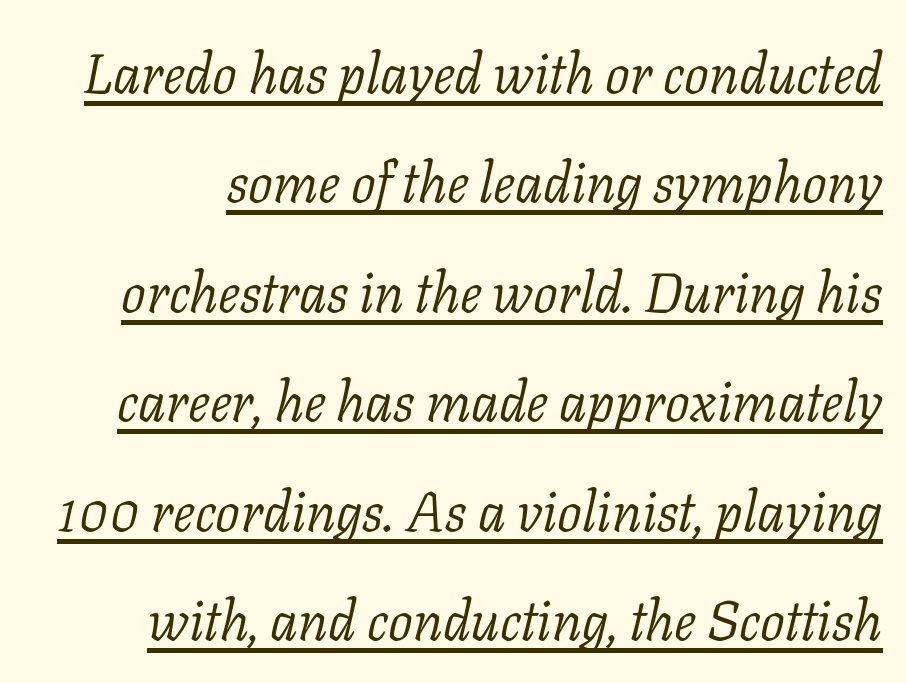
Q: Is the text bold? A: No.
Q: Is the text italic (slanted)? A: Yes, it leans right by about 11 degrees.
Q: Is the typeface a serif or a sans-serif typeface? A: Serif.
Q: Is the text underlined? A: Yes.
Q: Is the spacing between letters normal or unusually wide? A: Normal.
Q: Is the spacing between lines tight, normal or loose? A: Loose.
Q: Width (condensed, normal, or wide)? A: Normal.
Q: Stroke contrast? A: Low.
Q: x-height? A: Medium.
Q: Monospaced? A: No.
